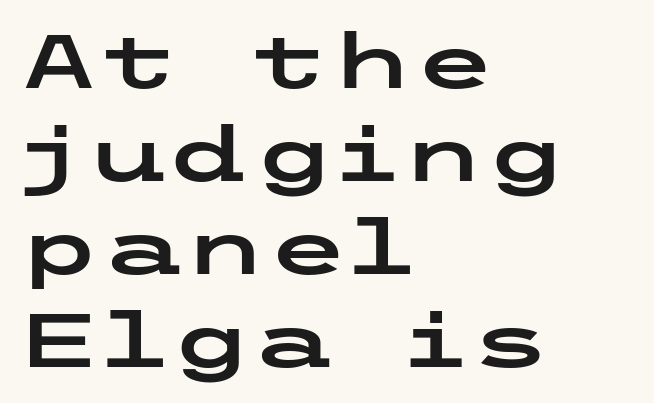
The image shows 75 px wide sans-serif type, upright; set left-aligned, line spacing 1.24x, normal letter spacing, not underlined; low stroke contrast and a medium x-height.
